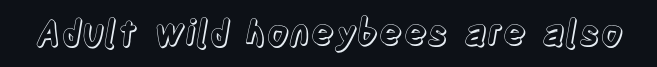
Q: Is the text italic (slanted)? A: Yes.
Q: Is the text underlined? A: No.
Q: Is the spacing between letters normal or unusually wide? A: Normal.
Q: Width (condensed, normal, or wide)? A: Condensed.
Q: x-height? A: Large.
Q: Monospaced? A: No.
